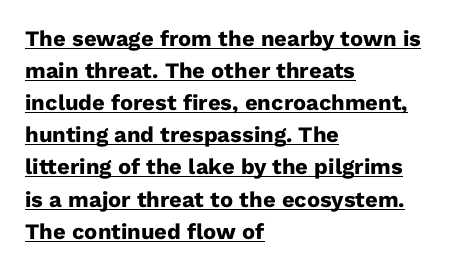
{"italic": "no", "bold": "yes", "underline": "yes", "align": "left", "line_spacing": "normal", "line_spacing_ratio": 1.46, "letter_spacing": "normal", "letter_spacing_em": 0.0, "glyph_px": 22}
